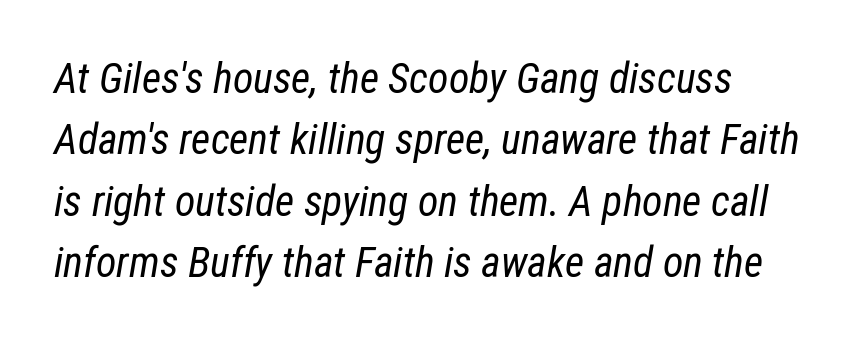
You could not count columns in this text — the font is proportionally spaced. Notice how the stems are inclined rather than vertical — that's the hallmark of italics. Between one letter and the next there's only the usual sliver of space. The block of text has a typical density, with ordinary space between rows. No letter is thick-stroked: the sample isn't bold. No word sits above an underline.
